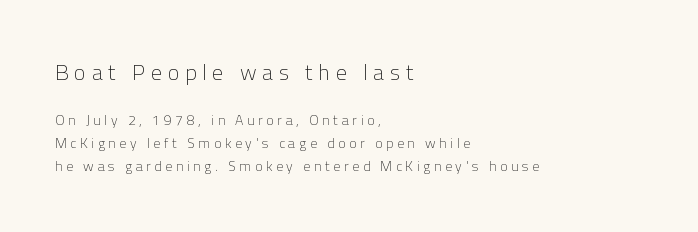
Q: Is the text bold? A: No.
Q: Is the text italic (slanted)? A: No, it is upright.
Q: Is the text underlined? A: No.
Q: How is the paragraph aligned? A: Left-aligned.
Q: Is the spacing between letters normal or unusually wide? A: Unusually wide.
Q: Is the spacing between lines tight, normal or loose? A: Normal.
Q: Which block of text is set in a larger size, the first (top) or the second (bottom)? A: The first (top) one.
